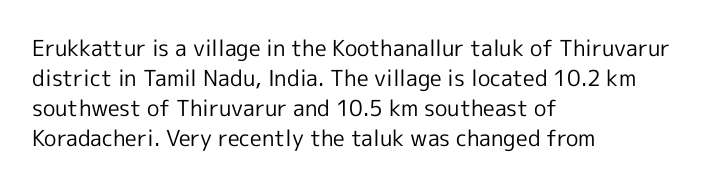
The image shows 22 px text type, upright; set left-aligned, normal line spacing (1.37x), normal letter spacing, not underlined.
